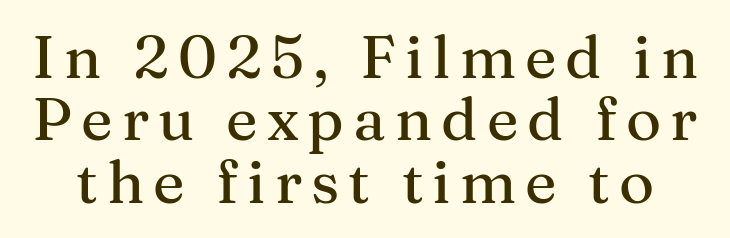
The image shows 60 px serif type, upright; set tight line spacing (1.04x), not underlined; medium stroke contrast and a medium x-height.
